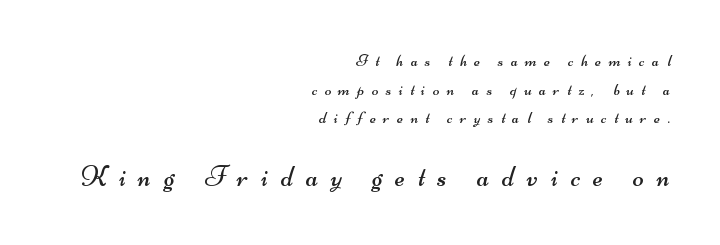
The image shows 29 px regular-weight, wide sans-serif type; set right-aligned, normal line spacing (1.68x), unusually wide letter spacing (+0.44 em), not underlined; the second (bottom) block is 1.71x larger; medium stroke contrast and a small x-height.
